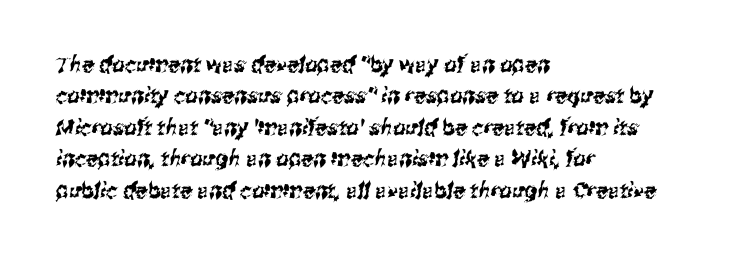
Regular leading. Nobody drew a line under any word here. How are the letters spaced? Ordinarily, with no added tracking. Alignment: flush left.
